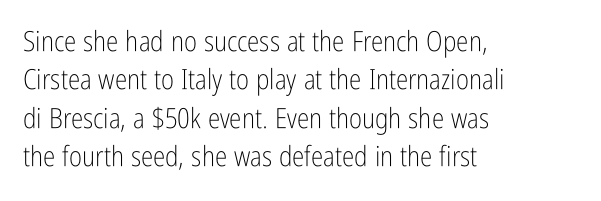
{"serif": "no", "italic": "no", "bold": "no", "weight": "light", "width": "condensed", "stroke_contrast": "low", "x_height": "medium", "monospaced": "no", "underline": "no", "align": "left", "line_spacing": "normal", "line_spacing_ratio": 1.37, "letter_spacing": "normal", "letter_spacing_em": 0.0, "glyph_px": 28}
